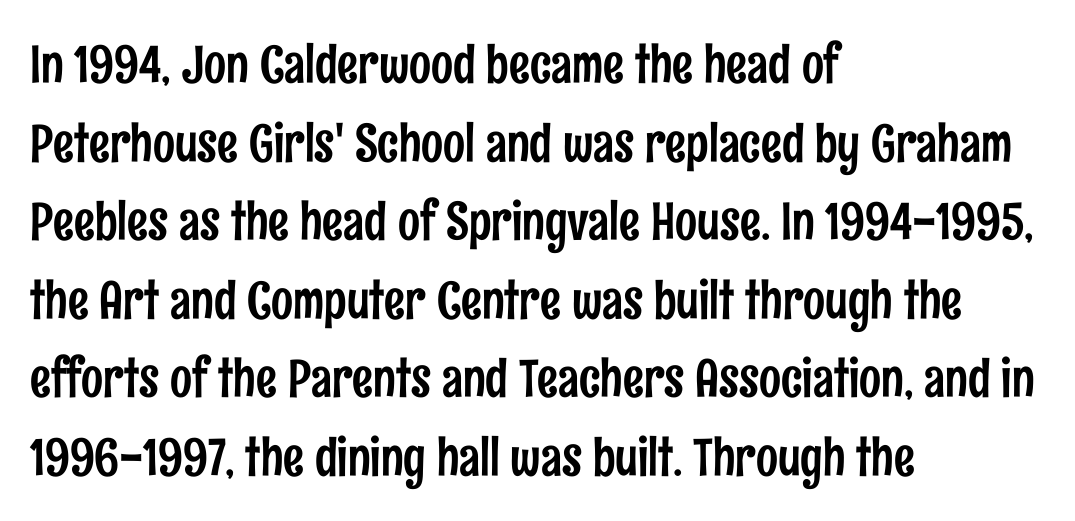
The image shows 52 px condensed sans-serif type, upright; set left-aligned, normal line spacing (1.51x), normal letter spacing, not underlined; low stroke contrast and a medium x-height.
